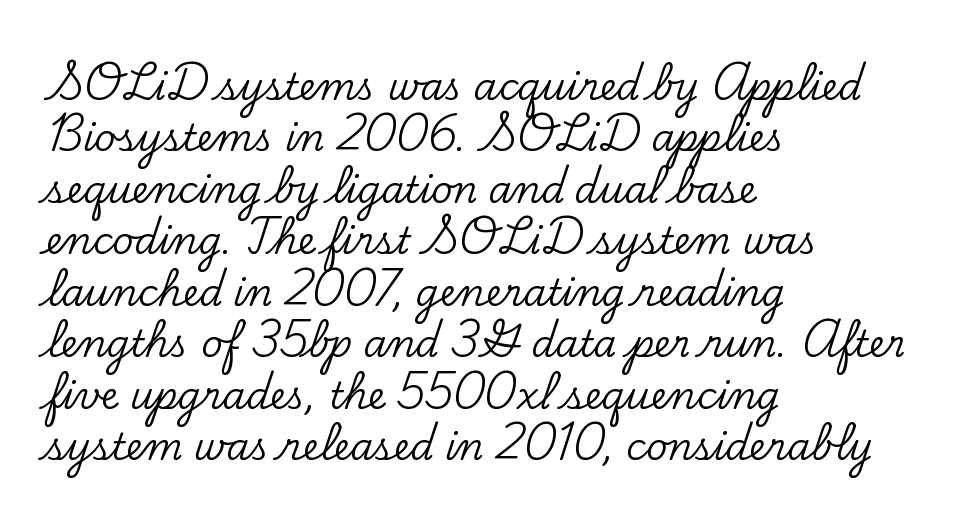
Q: Is the text italic (slanted)? A: Yes.
Q: Is the typeface a serif or a sans-serif typeface? A: Serif.
Q: Is the text underlined? A: No.
Q: How is the paragraph aligned? A: Left-aligned.
Q: Is the spacing between letters normal or unusually wide? A: Normal.
Q: Is the spacing between lines tight, normal or loose? A: Normal.
Q: Width (condensed, normal, or wide)? A: Normal.
Q: Stroke contrast? A: Low.
Q: x-height? A: Small.
Q: Monospaced? A: No.
